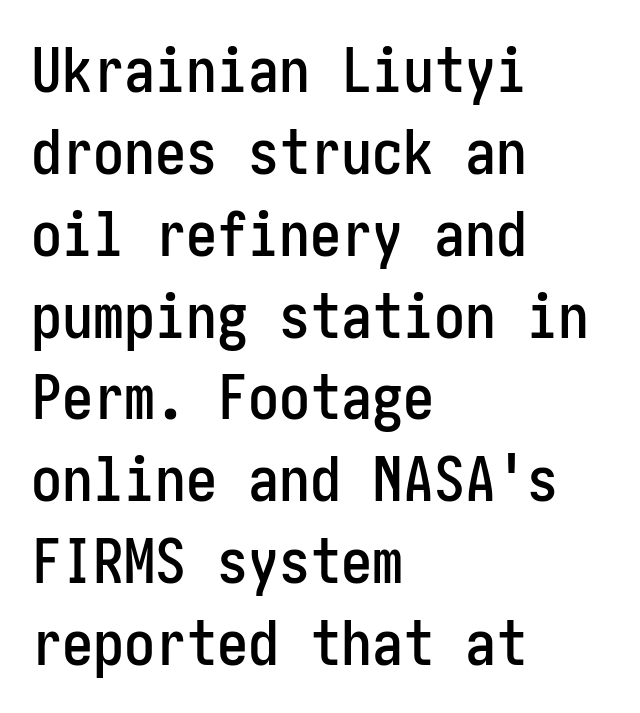
The image shows 62 px condensed sans-serif type, upright; set left-aligned, normal line spacing (1.32x), normal letter spacing, not underlined; low stroke contrast and a medium x-height.
